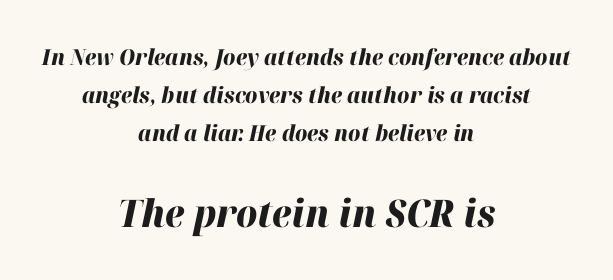
The letterforms sit shoulder to shoulder at normal distance. Typesetter's note: full bold, strokes at maximum text heaviness. This sample has the flowing, uneven cadence of proportional lettering. Characters are canted at an angle relative to the baseline's perpendicular.
